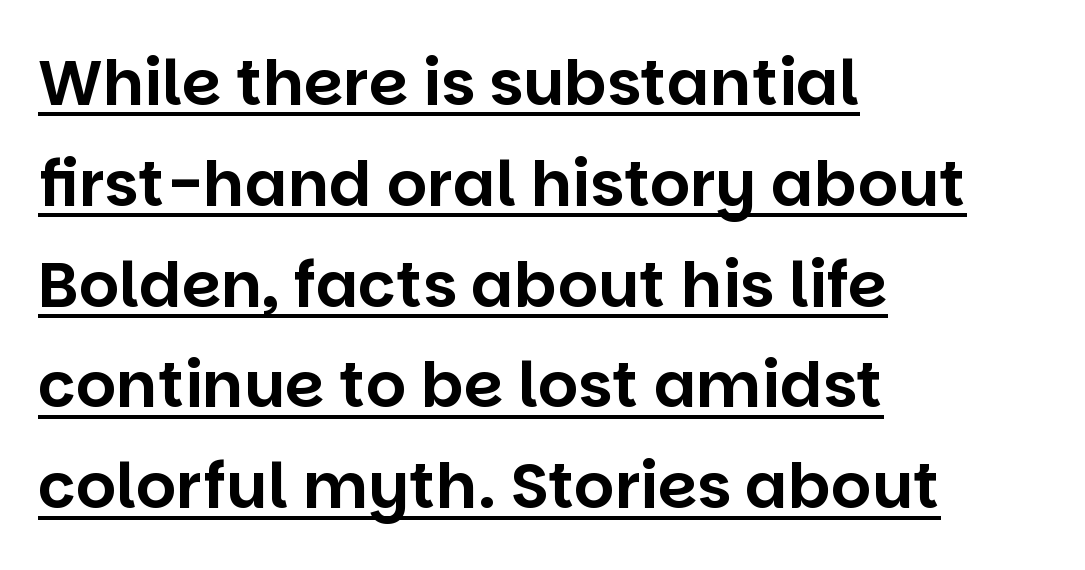
{"serif": "no", "italic": "no", "width": "normal", "stroke_contrast": "low", "x_height": "large", "monospaced": "no", "underline": "yes", "align": "left", "line_spacing": "normal", "line_spacing_ratio": 1.6, "letter_spacing": "normal", "letter_spacing_em": 0.0, "glyph_px": 63}
